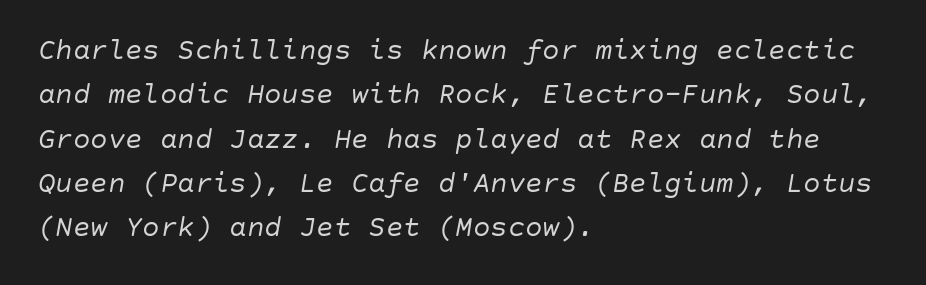
The image shows 29 px regular-weight type, italic (leaning right); set left-aligned, normal line spacing (1.53x), normal letter spacing, not underlined; low stroke contrast and a large x-height.
